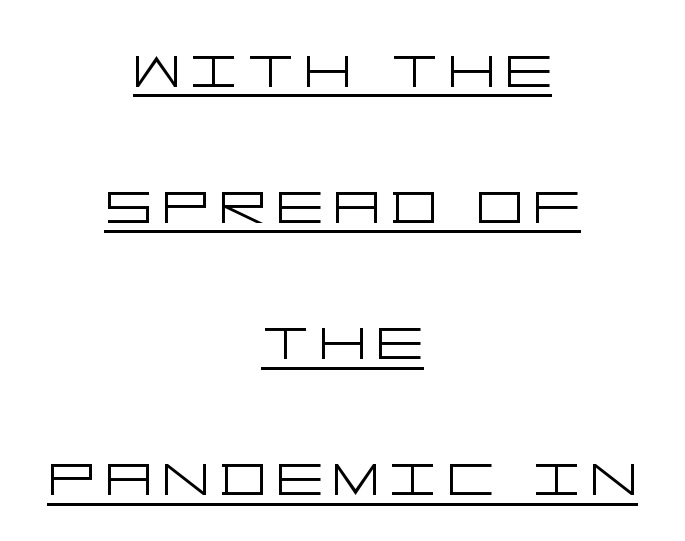
{"serif": "no", "italic": "no", "bold": "no", "weight": "light", "width": "wide", "stroke_contrast": "low", "x_height": "large", "underline": "yes", "align": "center", "line_spacing_ratio": 1.84, "glyph_px": 74}
